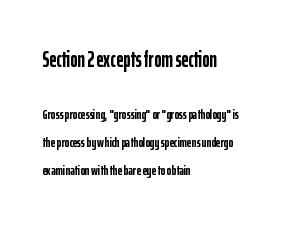
The image shows 22 px bold type, upright; set left-aligned, loose line spacing (1.99x), normal letter spacing, not underlined; the first (top) block is 1.57x larger.
